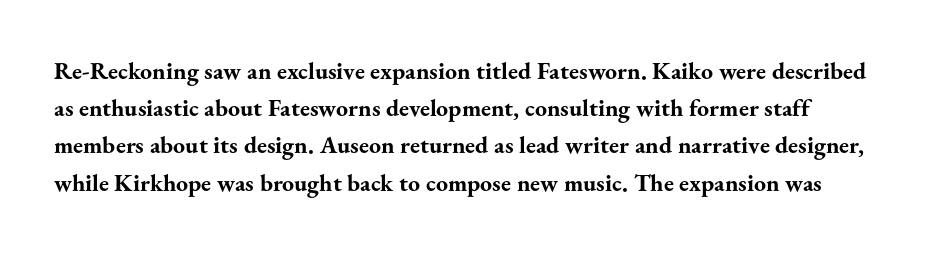
Q: Is the text bold? A: Yes.
Q: Is the text italic (slanted)? A: No, it is upright.
Q: Is the text underlined? A: No.
Q: Is the spacing between letters normal or unusually wide? A: Normal.
Q: Is the spacing between lines tight, normal or loose? A: Normal.
